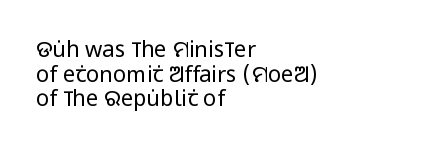
The image shows 22 px text type, upright; set left-aligned, tight line spacing (1.12x), normal letter spacing, not underlined.
